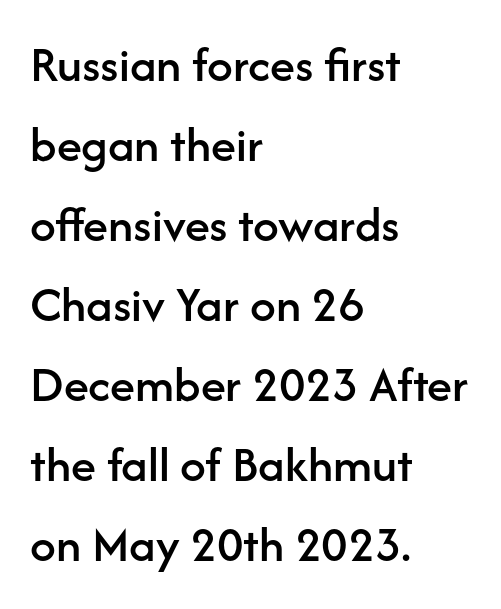
Visually the block forms a straight wall on the left and a jagged coastline on the right. In terms of letterform style, serifs are entirely absent. The line-height multiplier appears to be the usual default. The type sits square on the baseline with zero lean. Between one letter and the next there's only the usual sliver of space. Lines of text with bare space underneath.
